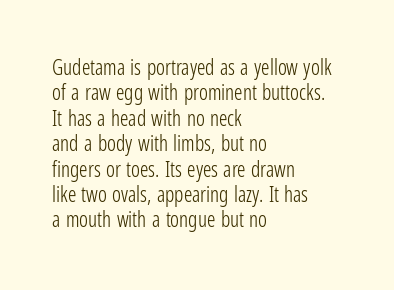
The image shows 21 px text type, upright; set left-aligned, line spacing 1.21x, normal letter spacing, not underlined.
